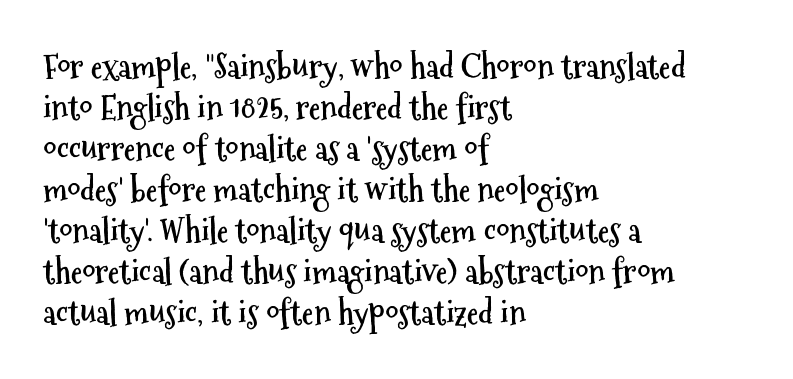
As a designer I'd log this as weight 700, bold. The letters stand upright; this is a roman face. The ragged edge is on the right, which tells us the setting is flush left. Plain, unruled lines of type. Note the varied advance widths — an 'i' is clearly narrower than an 'm'. No feet cap the strokes, marking this as sans-serif type.
